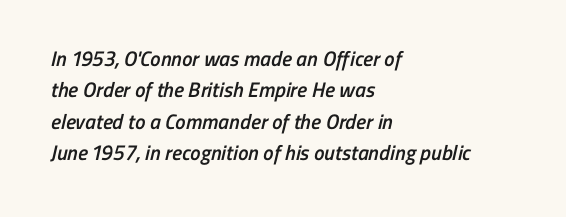
What stands out about the letter spacing? Nothing — it is the standard amount. Just letters on the line, the space beneath them empty. The paragraph has a hard left edge and a soft right edge. The characters look somewhat weighty, a semibold short of true bold. Interline gaps are of average width in this sample.
